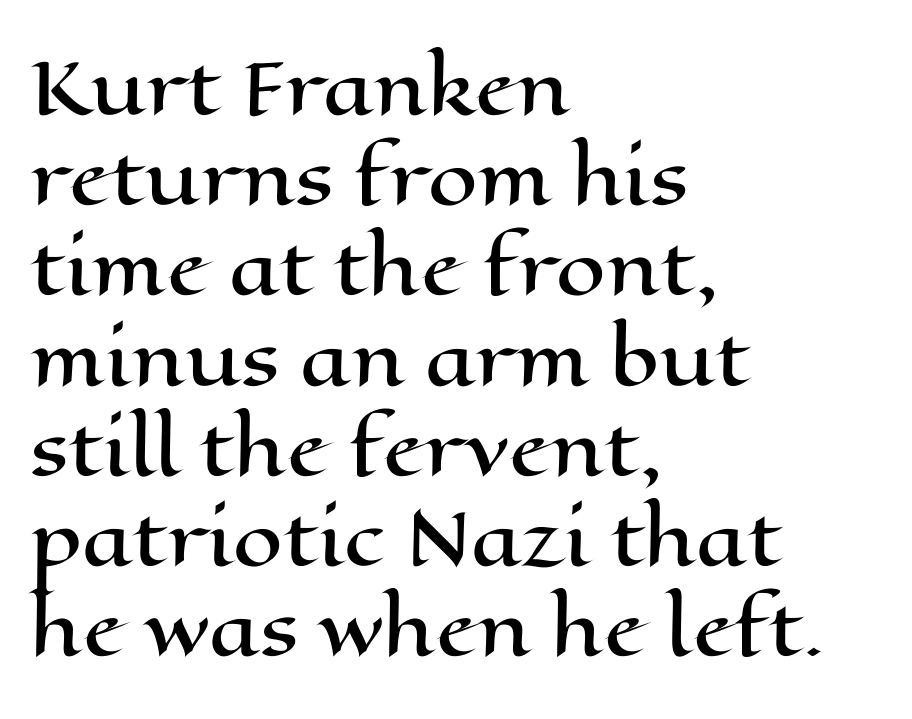
Q: Is the text italic (slanted)? A: No, it is upright.
Q: Is the text underlined? A: No.
Q: How is the paragraph aligned? A: Left-aligned.
Q: Is the spacing between letters normal or unusually wide? A: Normal.
Q: Is the spacing between lines tight, normal or loose? A: Normal.
Q: Width (condensed, normal, or wide)? A: Wide.
Q: Stroke contrast? A: High.
Q: x-height? A: Medium.
Q: Monospaced? A: No.
